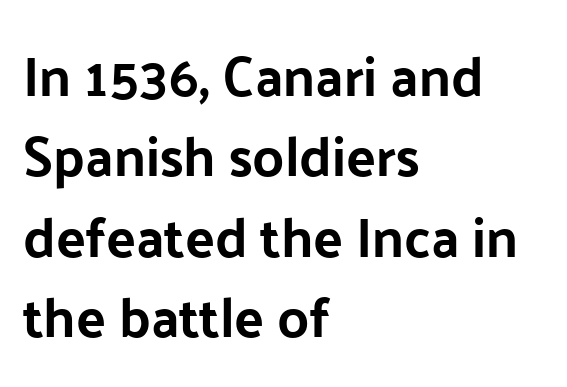
{"serif": "no", "italic": "no", "width": "normal", "stroke_contrast": "low", "x_height": "medium", "monospaced": "no", "underline": "no", "align": "left", "line_spacing": "normal", "line_spacing_ratio": 1.46, "letter_spacing": "normal", "letter_spacing_em": 0.0, "glyph_px": 55}
